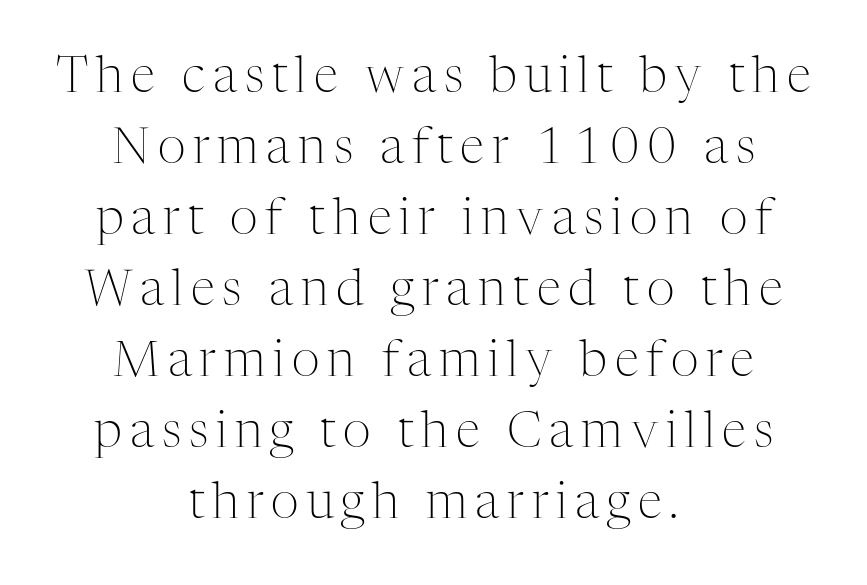
Q: Is the text bold? A: No.
Q: Is the text italic (slanted)? A: No, it is upright.
Q: Is the typeface a serif or a sans-serif typeface? A: Serif.
Q: Is the text underlined? A: No.
Q: How is the paragraph aligned? A: Centered.
Q: Is the spacing between lines tight, normal or loose? A: Normal.
Q: Width (condensed, normal, or wide)? A: Normal.
Q: Stroke contrast? A: Medium.
Q: x-height? A: Medium.
Q: Monospaced? A: No.
